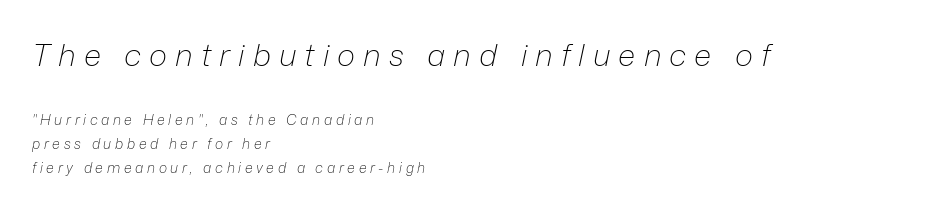
Each letter keeps its own natural width here, so spacing adapts to shape. Is the lower block the larger one? No — the upper block carries the bigger type. This reads as an unemphasized weight, regular at the heaviest. Each word looks stretched out because of the extra space between its letters.
